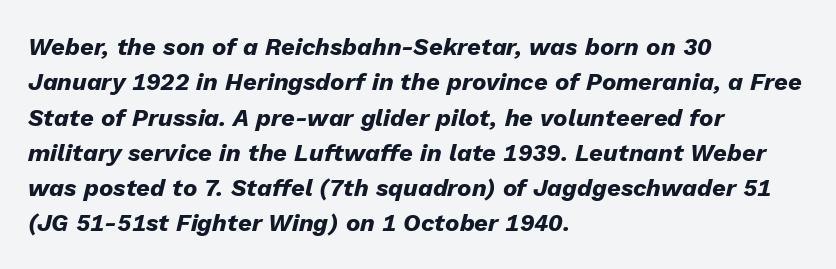
{"italic": "yes", "lean": "right", "slant_degrees": 13, "bold": "yes", "underline": "no", "align": "left", "line_spacing": "normal", "line_spacing_ratio": 1.47, "letter_spacing": "normal", "letter_spacing_em": 0.0, "glyph_px": 24}
